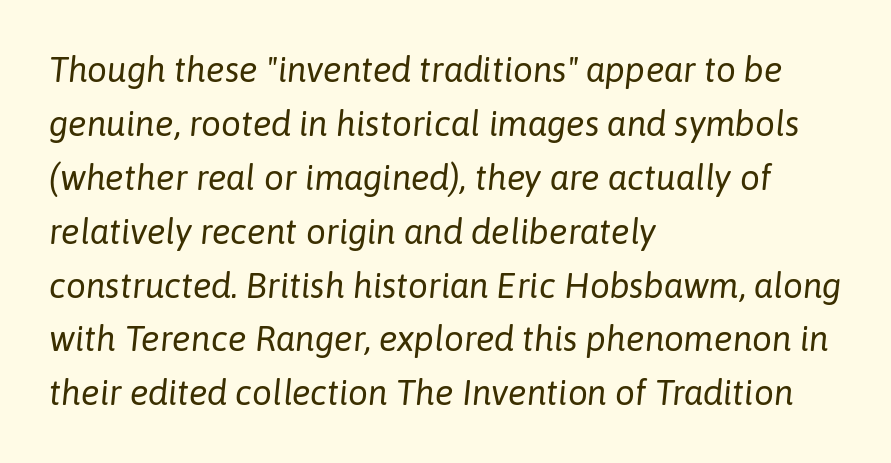
{"italic": "yes", "lean": "right", "slant_degrees": 6, "bold": "no", "weight": "regular", "width": "normal", "stroke_contrast": "low", "x_height": "medium", "monospaced": "no", "underline": "no", "align": "left", "line_spacing": "normal", "line_spacing_ratio": 1.54, "letter_spacing": "normal", "letter_spacing_em": 0.0, "glyph_px": 35}
